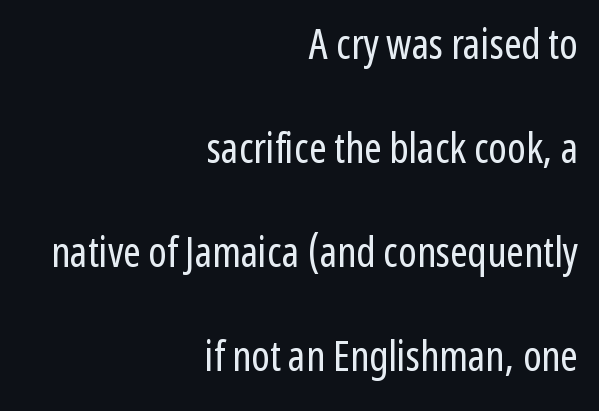
{"serif": "no", "italic": "no", "bold": "no", "weight": "regular", "width": "condensed", "stroke_contrast": "low", "x_height": "medium", "monospaced": "no", "underline": "no", "align": "right", "line_spacing": "loose", "line_spacing_ratio": 2.48, "letter_spacing": "normal", "letter_spacing_em": 0.0, "glyph_px": 42}
